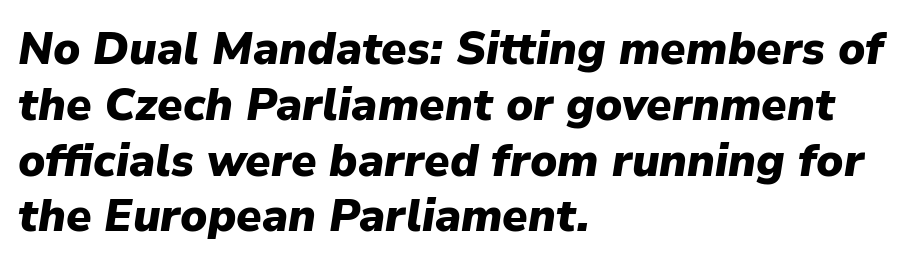
{"italic": "yes", "lean": "right", "slant_degrees": 9, "bold": "yes", "weight": "heavy", "width": "normal", "stroke_contrast": "low", "x_height": "medium", "monospaced": "no", "underline": "no", "align": "left", "line_spacing_ratio": 1.24, "letter_spacing": "normal", "letter_spacing_em": 0.0, "glyph_px": 45}
